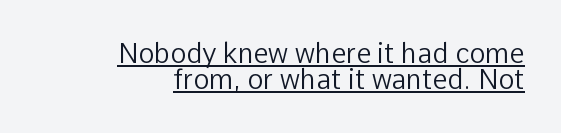
{"italic": "no", "bold": "no", "underline": "yes", "align": "right", "line_spacing": "tight", "line_spacing_ratio": 0.96, "letter_spacing": "normal", "letter_spacing_em": 0.0, "glyph_px": 27}
